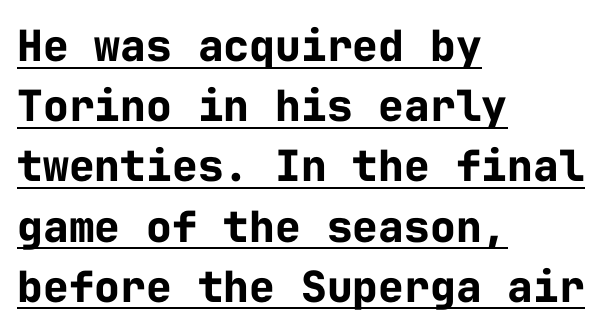
{"serif": "no", "italic": "no", "bold": "yes", "weight": "bold", "width": "normal", "stroke_contrast": "low", "x_height": "medium", "monospaced": "yes", "underline": "yes", "align": "left", "line_spacing": "normal", "line_spacing_ratio": 1.4, "letter_spacing": "normal", "letter_spacing_em": 0.0, "glyph_px": 43}
